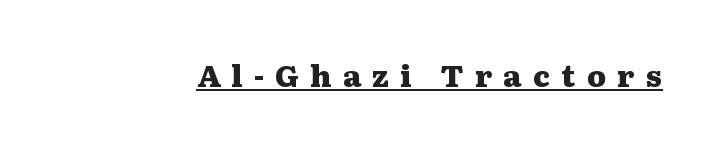
Q: Is the text bold? A: Yes.
Q: Is the text italic (slanted)? A: No, it is upright.
Q: Is the typeface a serif or a sans-serif typeface? A: Serif.
Q: Is the text underlined? A: Yes.
Q: Is the spacing between letters normal or unusually wide? A: Unusually wide.
Q: Width (condensed, normal, or wide)? A: Wide.
Q: Stroke contrast? A: Medium.
Q: x-height? A: Medium.
Q: Monospaced? A: No.
